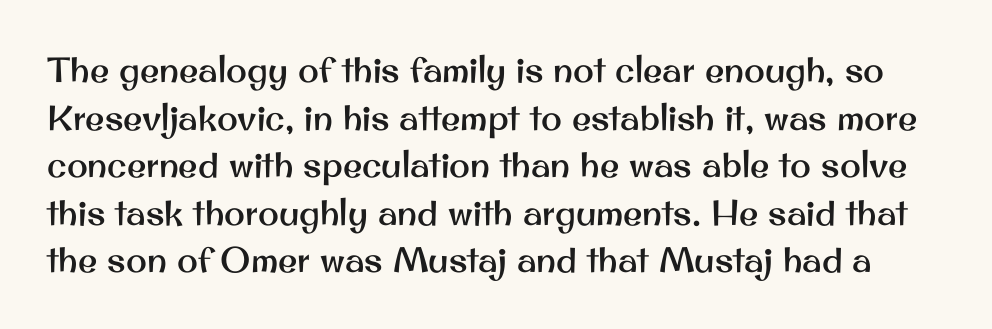
{"serif": "no", "italic": "no", "width": "normal", "stroke_contrast": "medium", "x_height": "small", "monospaced": "no", "underline": "no", "line_spacing": "normal", "line_spacing_ratio": 1.36, "letter_spacing": "normal", "letter_spacing_em": 0.0, "glyph_px": 35}
